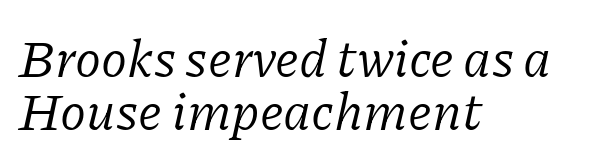
Q: Is the text bold? A: No.
Q: Is the text italic (slanted)? A: Yes, it leans right by about 11 degrees.
Q: Is the typeface a serif or a sans-serif typeface? A: Serif.
Q: Is the text underlined? A: No.
Q: How is the paragraph aligned? A: Left-aligned.
Q: Is the spacing between letters normal or unusually wide? A: Normal.
Q: Is the spacing between lines tight, normal or loose? A: Tight.
Q: Width (condensed, normal, or wide)? A: Normal.
Q: Stroke contrast? A: Low.
Q: x-height? A: Medium.
Q: Monospaced? A: No.
